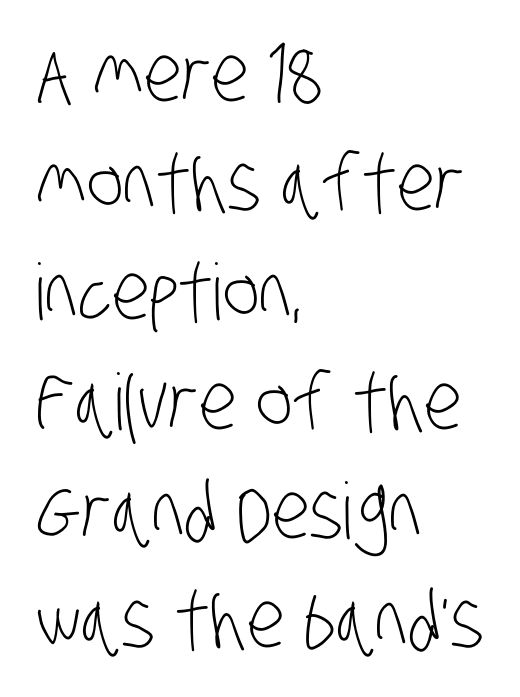
Think of a printed novel: that variable character pitch is what you see here. Think standard paragraph weight, or any step lighter than that. Beneath every word, the page is bare. The passage shown has conventional tracking throughout. The rendering anchors every line to the left-hand side. How would I describe the line gaps? Plain and ordinary.
